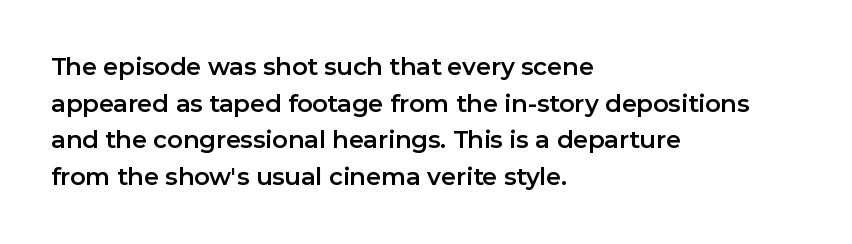
The image shows 24 px text type, upright; set left-aligned, normal line spacing (1.53x), normal letter spacing, not underlined.
